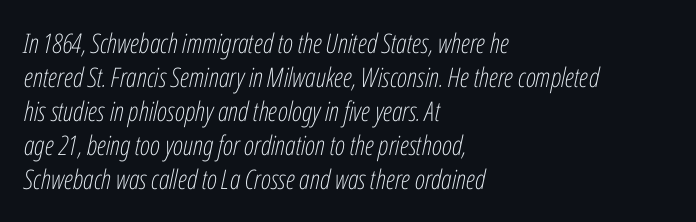
A classic flush-left, rag-right setting is used for this passage. Italic? Definitely — the glyphs are oblique. The space beneath each line is pristine and unruled. The rendering uses a moderate line-height, typical for paragraphs. Heft: none added — not bold.
